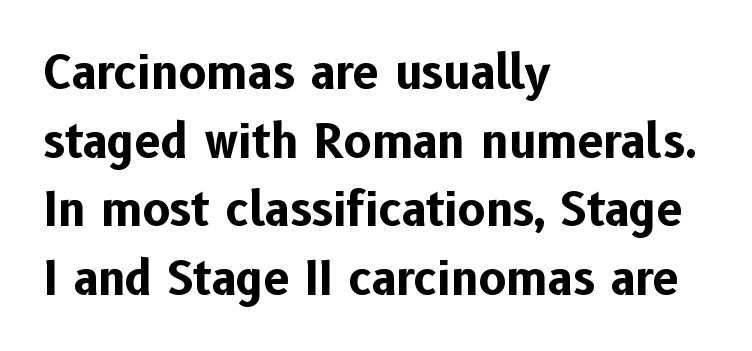
The image shows 46 px bold sans-serif type, upright; set left-aligned, normal line spacing (1.49x), normal letter spacing, not underlined; low stroke contrast and a medium x-height.
